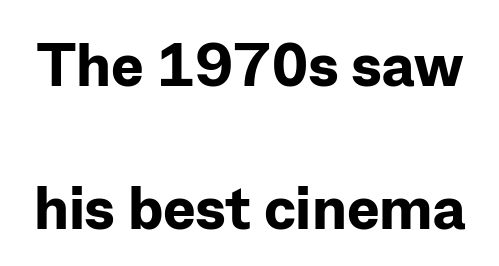
The sample has been set heavy, in full bold. You could call the tracking neutral — neither tight nor loose. I'd call this a sans setting — the letters go barefoot. Summary of vertical rhythm: relaxed, with wide interline spacing. Note the varied advance widths — an 'i' is clearly narrower than an 'm'.
